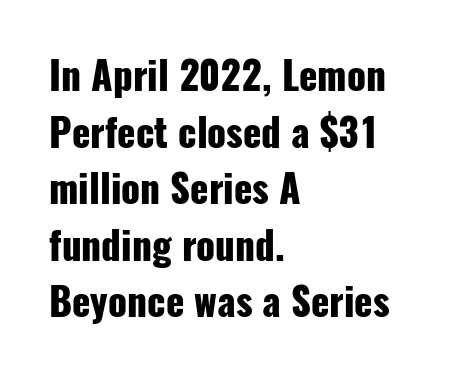
Q: Is the text bold? A: Yes.
Q: Is the text italic (slanted)? A: No, it is upright.
Q: Is the typeface a serif or a sans-serif typeface? A: Sans-serif.
Q: Is the text underlined? A: No.
Q: How is the paragraph aligned? A: Left-aligned.
Q: Is the spacing between letters normal or unusually wide? A: Normal.
Q: Is the spacing between lines tight, normal or loose? A: Normal.
Q: Width (condensed, normal, or wide)? A: Condensed.
Q: Stroke contrast? A: Low.
Q: x-height? A: Medium.
Q: Monospaced? A: No.
